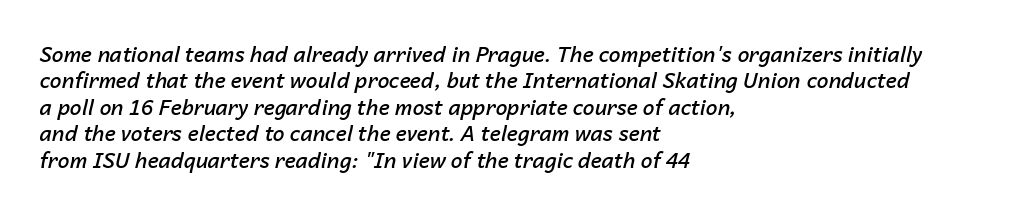
Q: Is the text bold? A: Semi-bold.
Q: Is the text italic (slanted)? A: Yes, it leans right by about 14 degrees.
Q: Is the text underlined? A: No.
Q: How is the paragraph aligned? A: Left-aligned.
Q: Is the spacing between letters normal or unusually wide? A: Normal.
Q: Is the spacing between lines tight, normal or loose? A: Normal.
